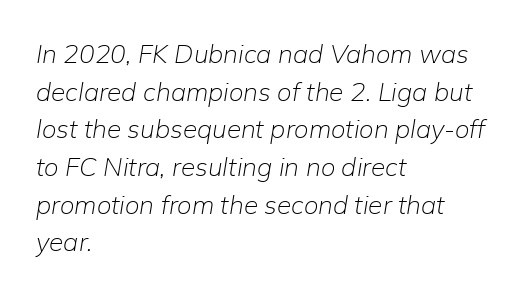
The image shows 26 px text type, italic (leaning right); set left-aligned, normal line spacing (1.45x), normal letter spacing, not underlined.
